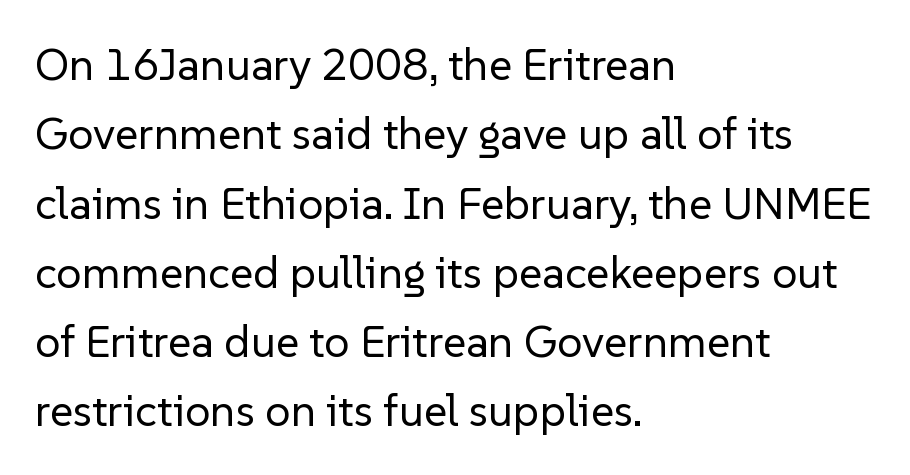
The image shows 45 px regular-weight sans-serif type, upright; set left-aligned, normal line spacing (1.54x), normal letter spacing, not underlined; low stroke contrast and a medium x-height.
